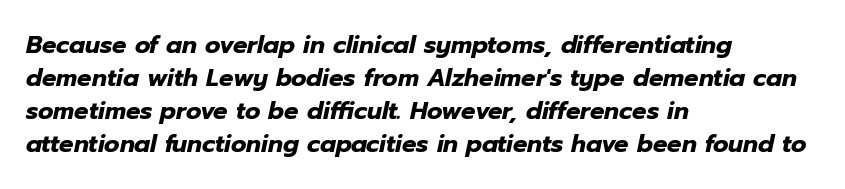
The image shows 24 px bold type, italic (leaning right); set left-aligned, normal line spacing (1.37x), normal letter spacing, not underlined.
